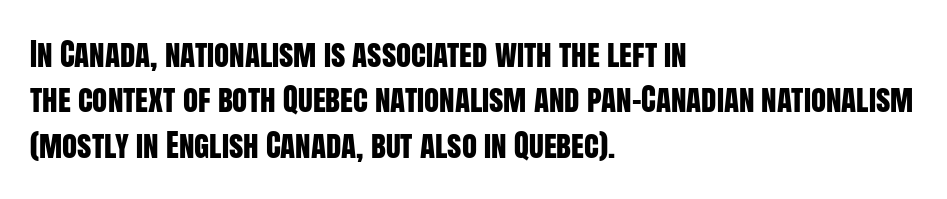
{"serif": "no", "italic": "no", "width": "condensed", "stroke_contrast": "low", "x_height": "large", "monospaced": "no", "underline": "no", "align": "left", "line_spacing": "normal", "line_spacing_ratio": 1.46, "letter_spacing": "normal", "letter_spacing_em": 0.0, "glyph_px": 31}
